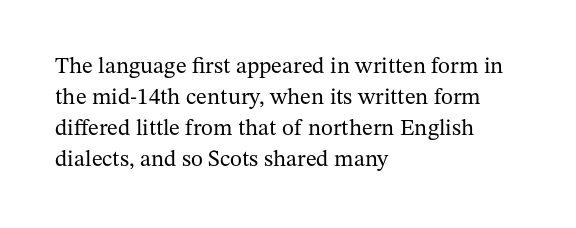
The image shows 23 px text type, upright; set left-aligned, normal line spacing (1.35x), normal letter spacing, not underlined.
